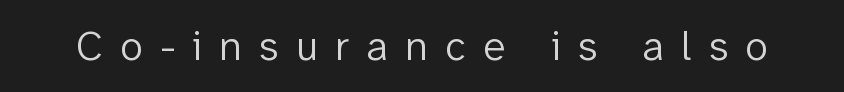
These lines were composed using upright roman letters. Any mark beneath the type? The region is blank. You can tell from the bare stems that sans-serif type was used. Think of a printed novel: that variable character pitch is what you see here. Nothing heavy about these letters — not bold at all.
